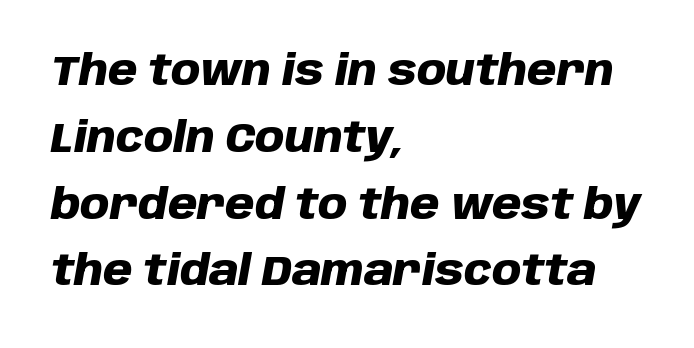
Q: Is the text bold? A: Yes.
Q: Is the text italic (slanted)? A: Yes, it leans right by about 10 degrees.
Q: Is the text underlined? A: No.
Q: How is the paragraph aligned? A: Left-aligned.
Q: Is the spacing between letters normal or unusually wide? A: Normal.
Q: Is the spacing between lines tight, normal or loose? A: Normal.
Q: Width (condensed, normal, or wide)? A: Normal.
Q: Stroke contrast? A: Low.
Q: x-height? A: Large.
Q: Monospaced? A: No.
